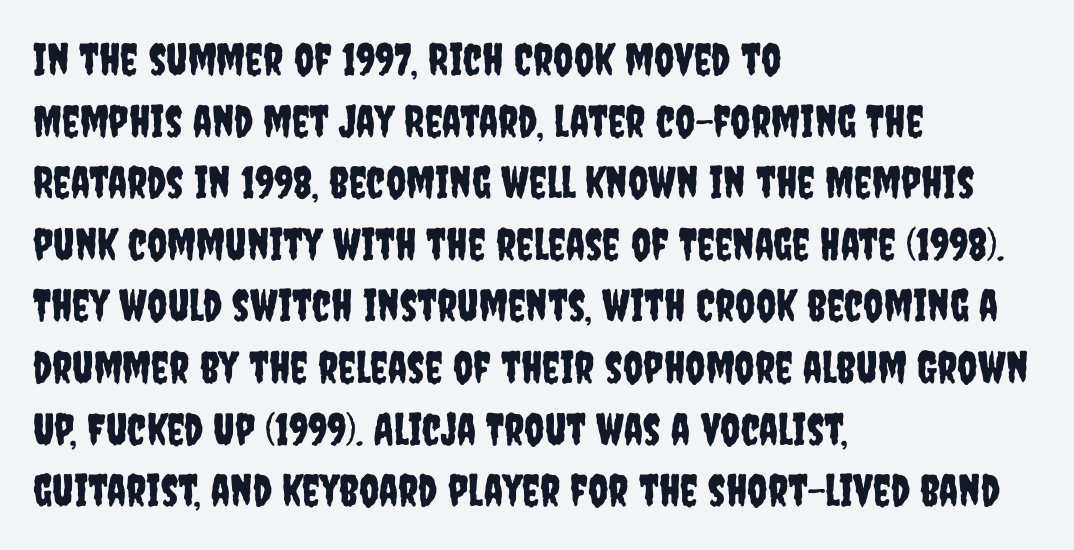
Line beginnings align vertically; line endings do not. The strip under each line holds only bare page. Does the type have serifs? No, each stem ends abruptly. No italicization has been applied; the sample stays upright. The letters sit at their default tracking, neither squeezed nor spread.
